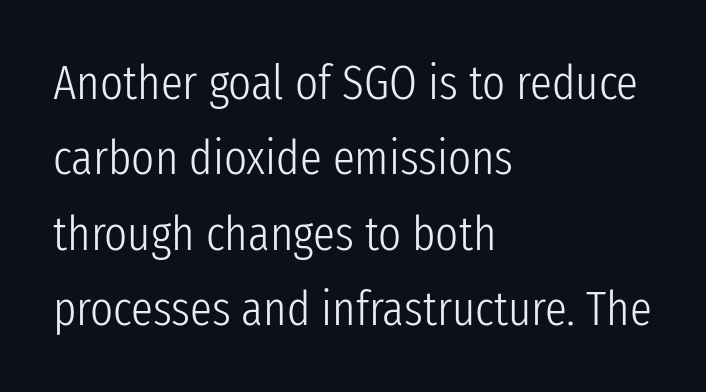
Q: Is the text bold? A: No.
Q: Is the text italic (slanted)? A: No, it is upright.
Q: Is the typeface a serif or a sans-serif typeface? A: Sans-serif.
Q: Is the text underlined? A: No.
Q: How is the paragraph aligned? A: Left-aligned.
Q: Is the spacing between letters normal or unusually wide? A: Normal.
Q: Is the spacing between lines tight, normal or loose? A: Normal.
Q: Width (condensed, normal, or wide)? A: Condensed.
Q: Stroke contrast? A: Low.
Q: x-height? A: Medium.
Q: Monospaced? A: No.
